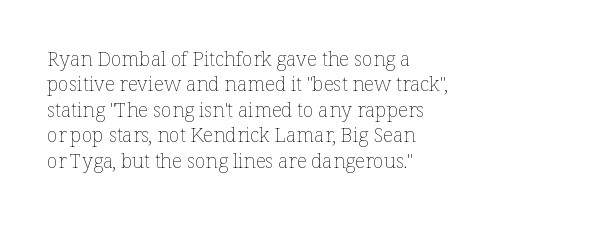
The image shows 20 px text type, upright; set left-aligned, normal line spacing (1.27x), normal letter spacing, not underlined.
